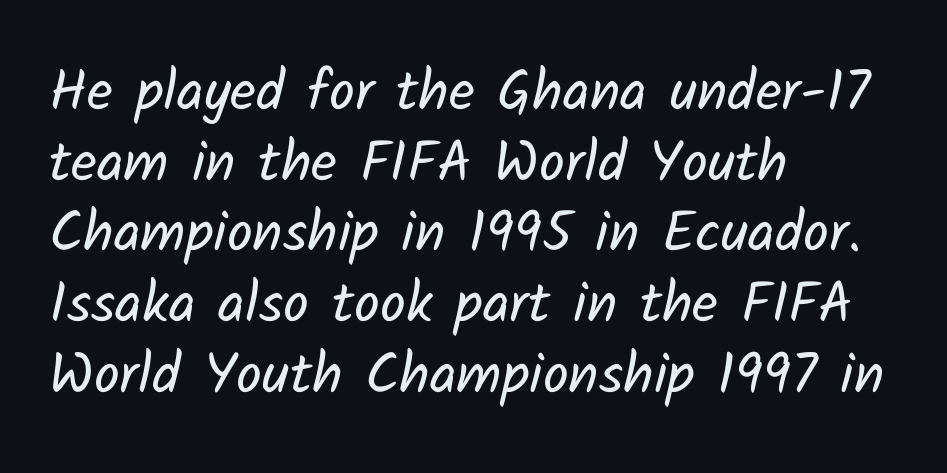
Q: Is the text bold? A: No.
Q: Is the typeface a serif or a sans-serif typeface? A: Sans-serif.
Q: Is the text underlined? A: No.
Q: How is the paragraph aligned? A: Left-aligned.
Q: Is the spacing between letters normal or unusually wide? A: Normal.
Q: Width (condensed, normal, or wide)? A: Normal.
Q: Stroke contrast? A: Low.
Q: x-height? A: Medium.
Q: Monospaced? A: No.
